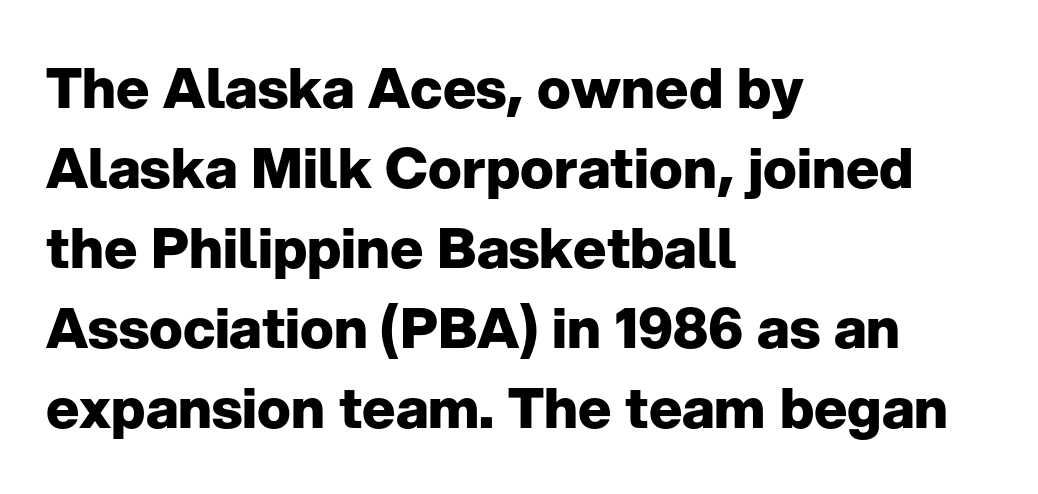
{"serif": "no", "italic": "no", "bold": "yes", "weight": "heavy", "width": "normal", "stroke_contrast": "low", "x_height": "medium", "monospaced": "no", "underline": "no", "align": "left", "line_spacing": "normal", "line_spacing_ratio": 1.43, "letter_spacing": "normal", "letter_spacing_em": 0.0, "glyph_px": 56}
